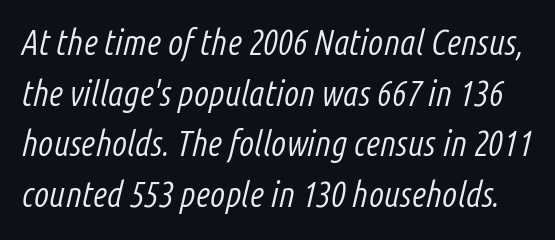
The image shows 35 px light, condensed type, italic (leaning right); set normal line spacing (1.45x), normal letter spacing, not underlined; low stroke contrast and a medium x-height.
